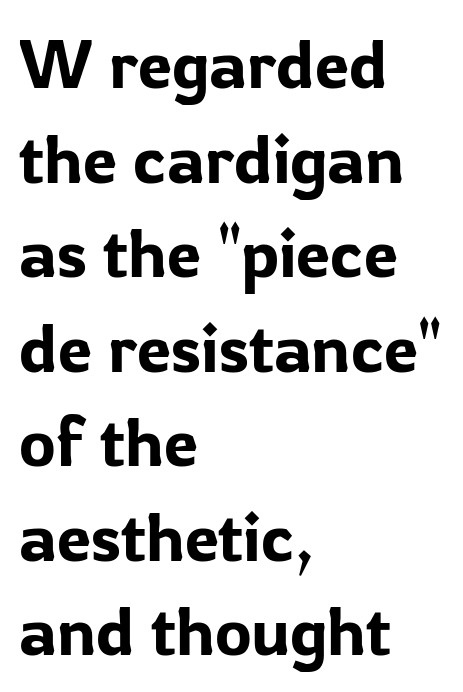
Q: Is the text italic (slanted)? A: No, it is upright.
Q: Is the typeface a serif or a sans-serif typeface? A: Sans-serif.
Q: Is the text underlined? A: No.
Q: How is the paragraph aligned? A: Left-aligned.
Q: Is the spacing between letters normal or unusually wide? A: Normal.
Q: Is the spacing between lines tight, normal or loose? A: Normal.
Q: Width (condensed, normal, or wide)? A: Normal.
Q: Stroke contrast? A: Low.
Q: x-height? A: Medium.
Q: Monospaced? A: No.
